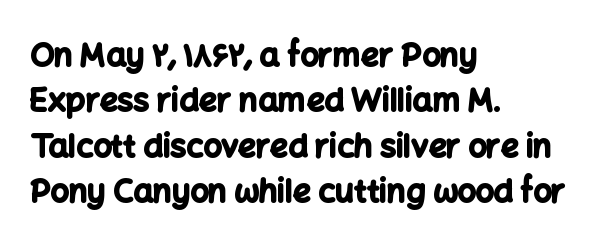
Q: Is the text bold? A: Yes.
Q: Is the text italic (slanted)? A: No, it is upright.
Q: Is the typeface a serif or a sans-serif typeface? A: Sans-serif.
Q: Is the text underlined? A: No.
Q: How is the paragraph aligned? A: Left-aligned.
Q: Is the spacing between letters normal or unusually wide? A: Normal.
Q: Is the spacing between lines tight, normal or loose? A: Normal.
Q: Width (condensed, normal, or wide)? A: Normal.
Q: Stroke contrast? A: Low.
Q: x-height? A: Medium.
Q: Monospaced? A: No.
